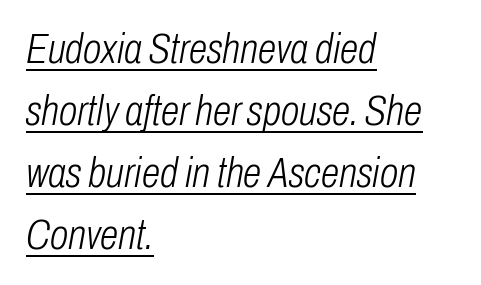
{"italic": "yes", "lean": "right", "slant_degrees": 10, "bold": "no", "weight": "light", "width": "condensed", "stroke_contrast": "low", "x_height": "medium", "monospaced": "no", "underline": "yes", "align": "left", "line_spacing": "normal", "line_spacing_ratio": 1.48, "letter_spacing": "normal", "letter_spacing_em": 0.0, "glyph_px": 42}
